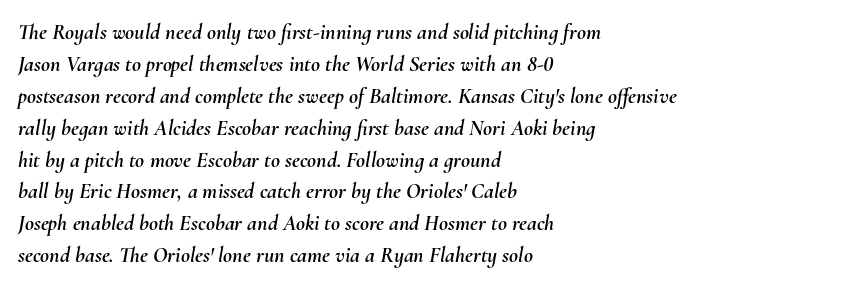
Q: Is the text italic (slanted)? A: Yes, it leans right by about 10 degrees.
Q: Is the text underlined? A: No.
Q: How is the paragraph aligned? A: Left-aligned.
Q: Is the spacing between letters normal or unusually wide? A: Normal.
Q: Is the spacing between lines tight, normal or loose? A: Normal.
